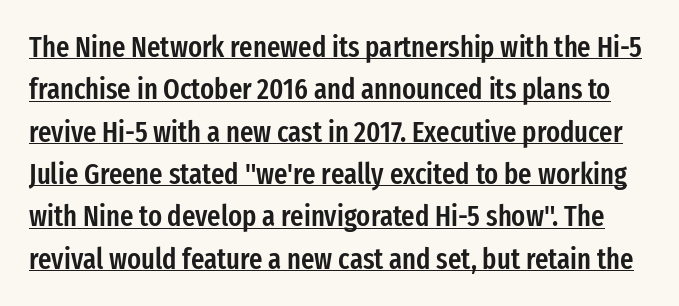
Emphasis by weight is partial: semibold. Ascenders rise straight up at ninety degrees. To sum up the face: it is a sans, with no serifs. Reading down the column, the eye jumps a familiar distance to each next line. This sample has the flowing, uneven cadence of proportional lettering.
